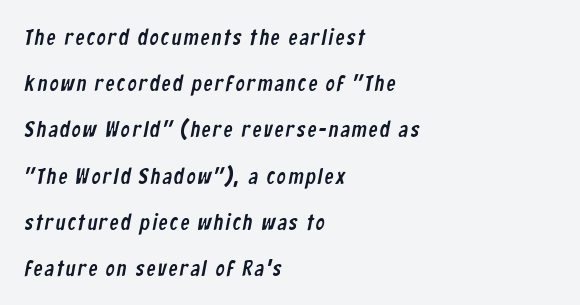
Bare-footed words on every line. Notice how the passage keeps a crisp vertical edge on the left only. The block of text is sparse from top to bottom, with ample space between rows.
